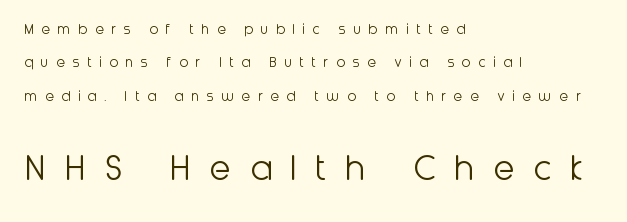
The image shows 40 px light sans-serif type, upright; set left-aligned, loose line spacing (2.09x), unusually wide letter spacing (+0.46 em), not underlined; the second (bottom) block is 2.5x larger; low stroke contrast and a medium x-height.
